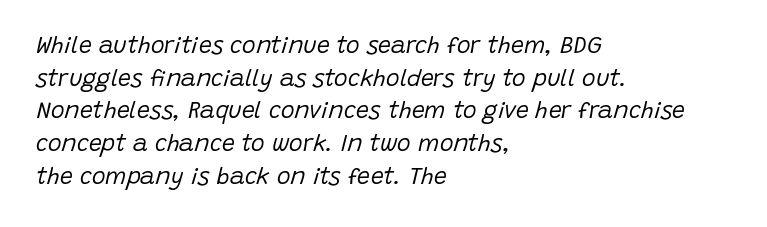
These lines were composed using italics. This sample uses plain, unmodified letter spacing. In terms of leading, this rendering sits right in the middle. The strokes carry an ordinary text weight at most. The gap between lines stays unmarked. The compositor pushed each line to the left boundary.
